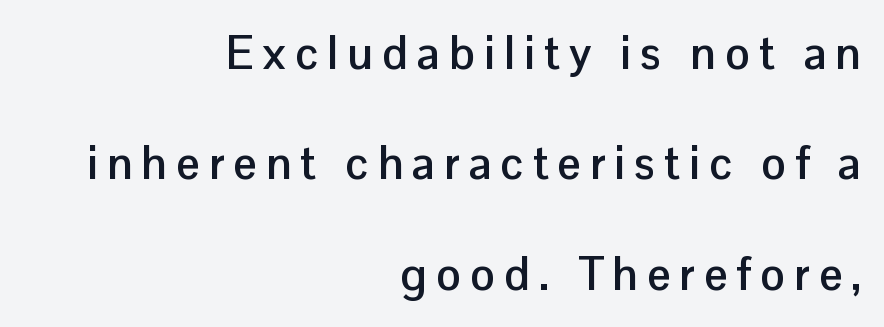
The image shows 46 px semibold sans-serif type, upright; set right-aligned, loose line spacing (2.4x), unusually wide letter spacing (+0.2 em), not underlined; low stroke contrast and a medium x-height.
